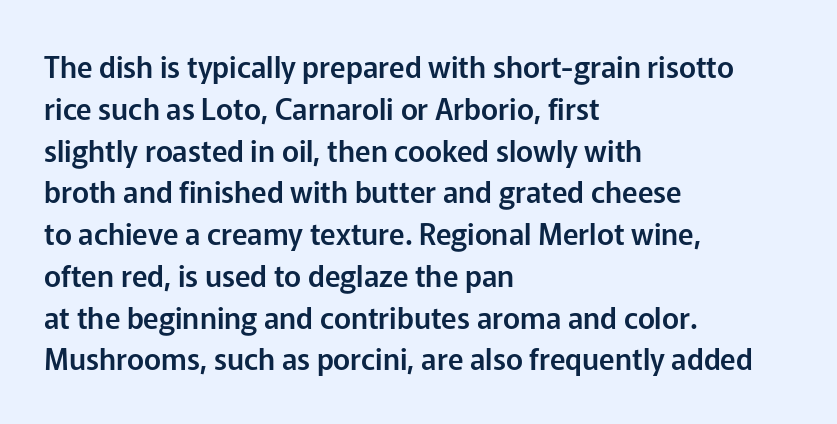
The image shows 29 px sans-serif type, upright; set left-aligned, normal line spacing (1.44x), normal letter spacing, not underlined; low stroke contrast and a medium x-height.
